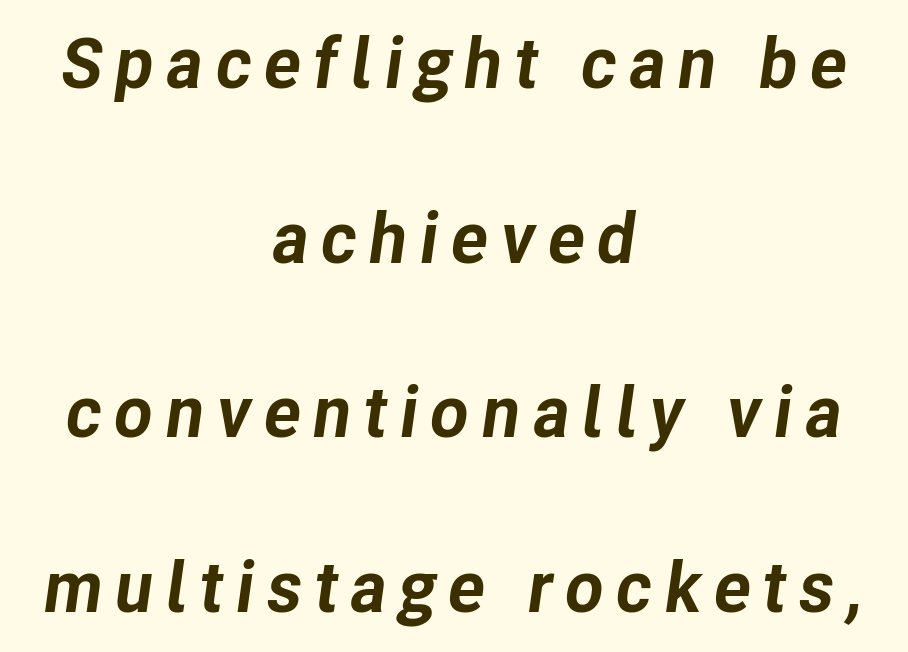
{"italic": "yes", "lean": "right", "slant_degrees": 8, "bold": "yes", "weight": "bold", "width": "normal", "stroke_contrast": "low", "x_height": "medium", "monospaced": "no", "underline": "no", "align": "center", "line_spacing": "loose", "line_spacing_ratio": 2.46, "glyph_px": 71}
